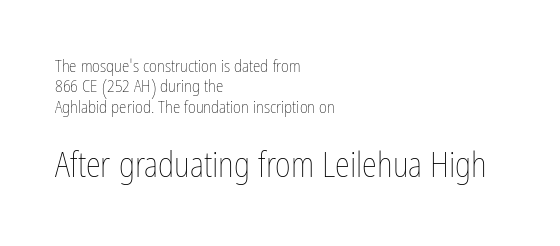
{"italic": "no", "bold": "no", "weight": "thin", "width": "condensed", "stroke_contrast": "low", "x_height": "medium", "monospaced": "no", "underline": "no", "align": "left", "line_spacing_ratio": 1.2, "letter_spacing": "normal", "letter_spacing_em": 0.0, "larger_block": "second", "size_ratio": 2.0, "glyph_px": 34}
